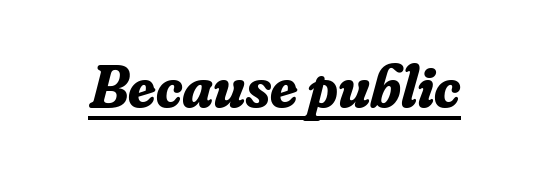
Q: Is the text bold? A: Yes.
Q: Is the text italic (slanted)? A: Yes, it leans right by about 16 degrees.
Q: Is the typeface a serif or a sans-serif typeface? A: Serif.
Q: Is the text underlined? A: Yes.
Q: Is the spacing between letters normal or unusually wide? A: Normal.
Q: Width (condensed, normal, or wide)? A: Normal.
Q: Stroke contrast? A: Low.
Q: x-height? A: Small.
Q: Monospaced? A: No.
